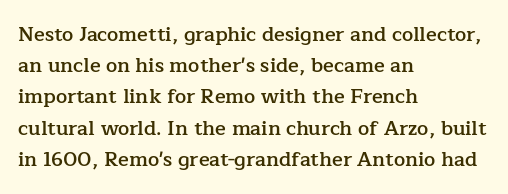
Q: Is the text bold? A: Semi-bold.
Q: Is the text italic (slanted)? A: No, it is upright.
Q: Is the text underlined? A: No.
Q: How is the paragraph aligned? A: Left-aligned.
Q: Is the spacing between letters normal or unusually wide? A: Normal.
Q: Is the spacing between lines tight, normal or loose? A: Normal.
